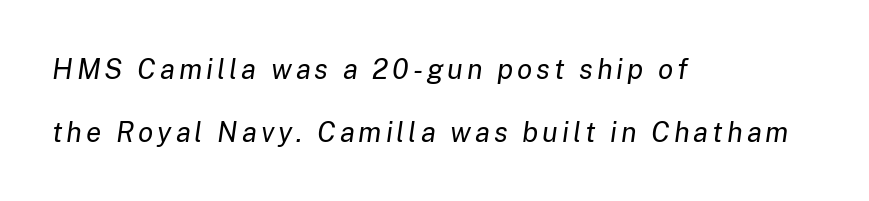
Would a proofreader flag this as italicized? Yes. On a weight scale, this lands at 450 or below. Just letters on the line, the space beneath them empty. Think of a printed novel: that variable character pitch is what you see here. Successive baselines arrive slowly, with a big drop between each. Left-aligned paragraph, ragged on the right.
